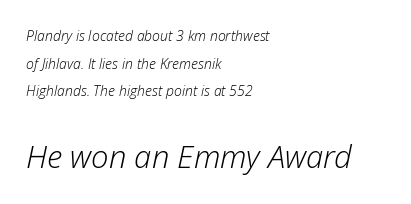
Varying glyph widths throughout — classic text-font behaviour. Each word holds together tightly as a unit, with standard inter-letter gaps. Words float on clear page, feet unadorned. Notice how the stems are inclined rather than vertical — that's the hallmark of italics. Notice the wide empty band between every row — that's loose leading.
